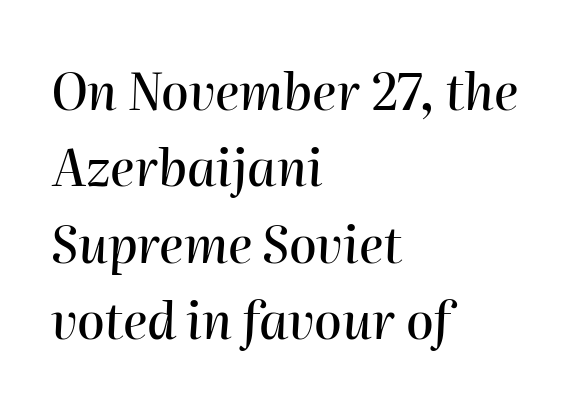
{"italic": "yes", "lean": "right", "slant_degrees": 2, "width": "normal", "stroke_contrast": "high", "x_height": "medium", "monospaced": "no", "underline": "no", "align": "left", "line_spacing": "normal", "line_spacing_ratio": 1.53, "letter_spacing": "normal", "letter_spacing_em": 0.0, "glyph_px": 50}
